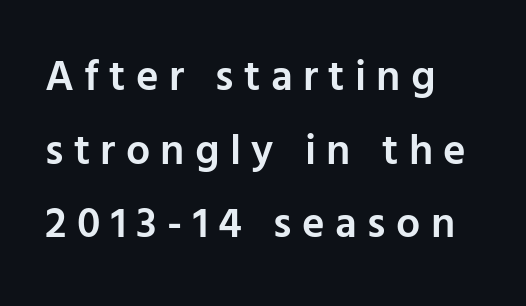
The type family on display is of the sans-serif kind. Here the designer chose a conventional face with non-uniform glyph widths. The gap between lines stays unmarked. The rag falls on the right side of this text block. The rendering inserts visible extra space after every character.
